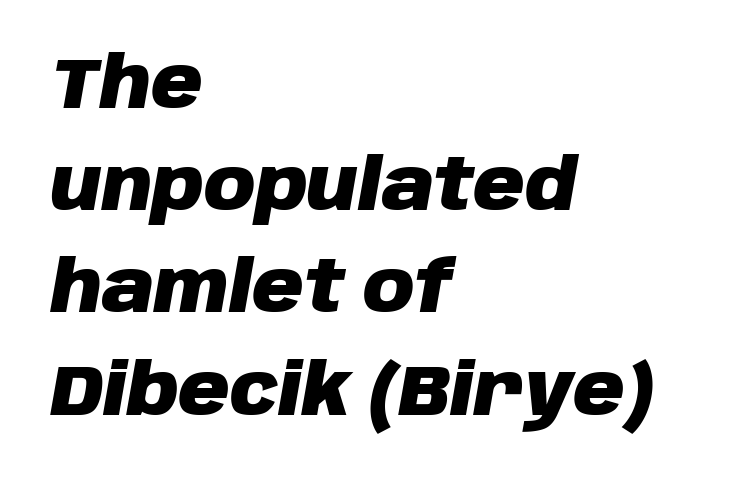
The image shows 71 px heavy type, italic (leaning right); set left-aligned, normal line spacing (1.44x), normal letter spacing, not underlined; low stroke contrast and a large x-height.
